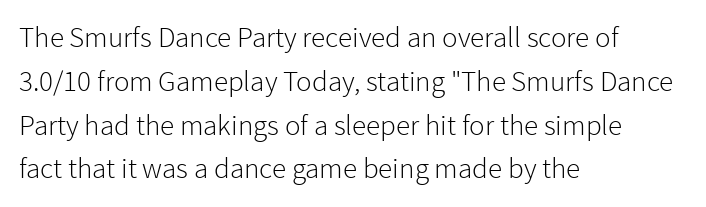
Q: Is the text bold? A: No.
Q: Is the text italic (slanted)? A: No, it is upright.
Q: Is the typeface a serif or a sans-serif typeface? A: Sans-serif.
Q: Is the text underlined? A: No.
Q: How is the paragraph aligned? A: Left-aligned.
Q: Is the spacing between letters normal or unusually wide? A: Normal.
Q: Is the spacing between lines tight, normal or loose? A: Normal.
Q: Width (condensed, normal, or wide)? A: Normal.
Q: Stroke contrast? A: Low.
Q: x-height? A: Medium.
Q: Monospaced? A: No.
